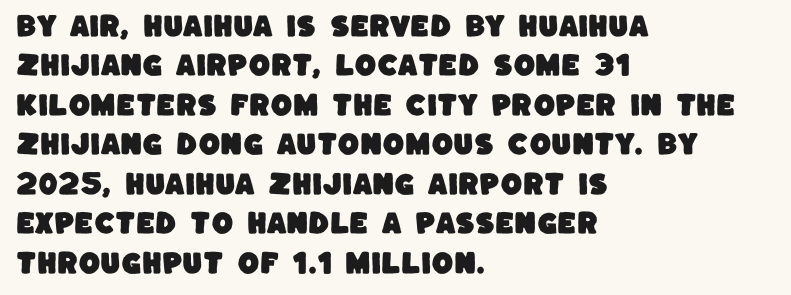
The image shows 25 px text type; set left-aligned, normal line spacing (1.58x), normal letter spacing, not underlined.
